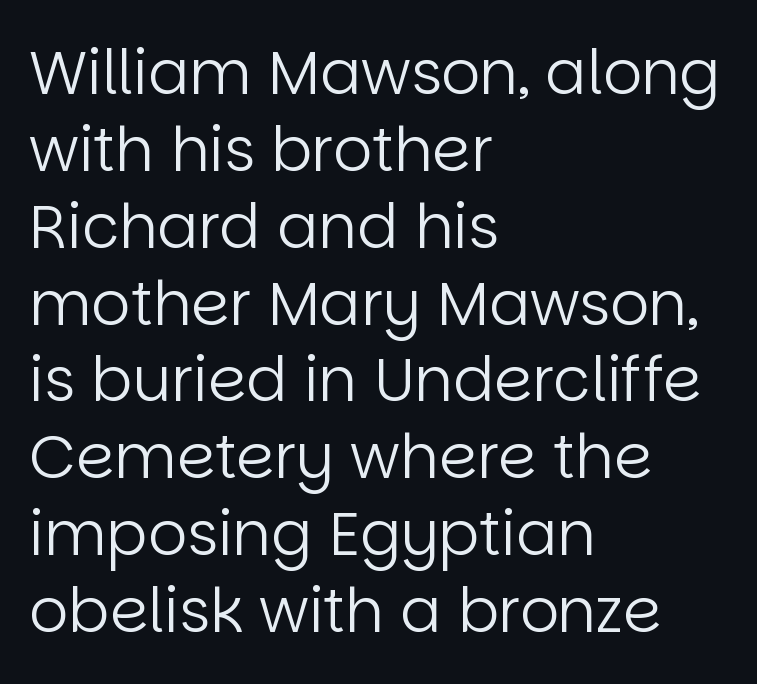
Q: Is the text bold? A: No.
Q: Is the text italic (slanted)? A: No, it is upright.
Q: Is the typeface a serif or a sans-serif typeface? A: Sans-serif.
Q: Is the text underlined? A: No.
Q: How is the paragraph aligned? A: Left-aligned.
Q: Is the spacing between letters normal or unusually wide? A: Normal.
Q: Is the spacing between lines tight, normal or loose? A: Normal.
Q: Width (condensed, normal, or wide)? A: Normal.
Q: Stroke contrast? A: Low.
Q: x-height? A: Large.
Q: Monospaced? A: No.
